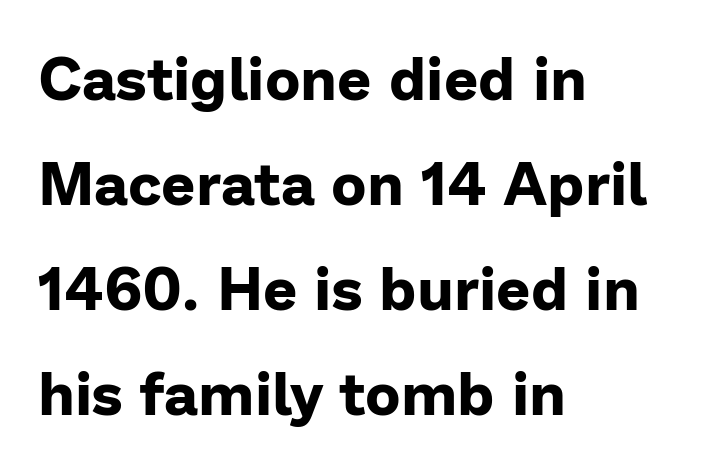
Q: Is the text bold? A: Yes.
Q: Is the text italic (slanted)? A: No, it is upright.
Q: Is the typeface a serif or a sans-serif typeface? A: Sans-serif.
Q: Is the text underlined? A: No.
Q: How is the paragraph aligned? A: Left-aligned.
Q: Is the spacing between letters normal or unusually wide? A: Normal.
Q: Width (condensed, normal, or wide)? A: Normal.
Q: Stroke contrast? A: Low.
Q: x-height? A: Medium.
Q: Monospaced? A: No.
